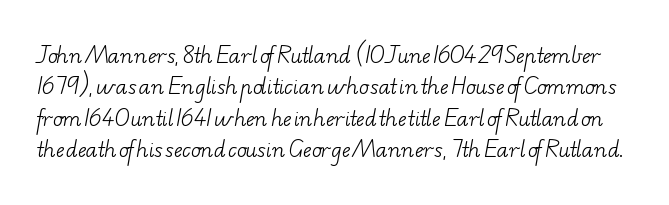
{"bold": "no", "underline": "no", "line_spacing": "normal", "line_spacing_ratio": 1.57, "letter_spacing": "normal", "letter_spacing_em": 0.0, "glyph_px": 20}
